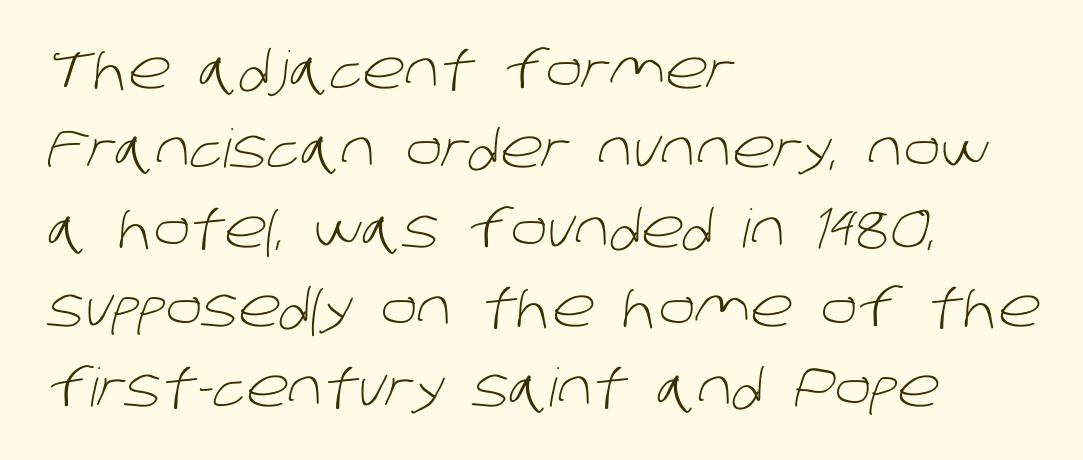
{"serif": "no", "bold": "no", "weight": "light", "width": "normal", "stroke_contrast": "low", "x_height": "large", "monospaced": "no", "underline": "no", "align": "left", "line_spacing": "normal", "line_spacing_ratio": 1.5, "letter_spacing": "normal", "letter_spacing_em": 0.0, "glyph_px": 53}
